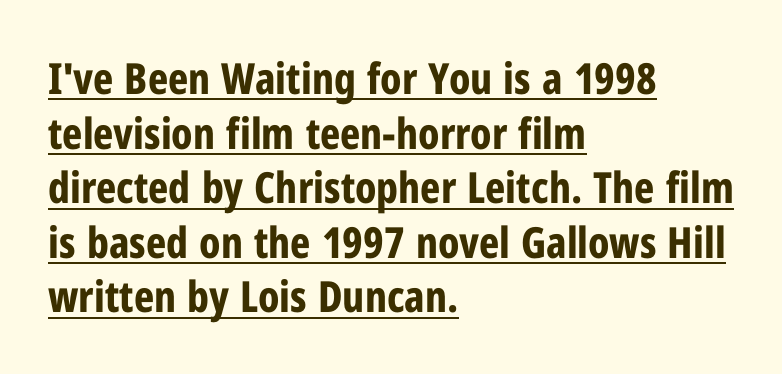
Q: Is the text bold? A: Yes.
Q: Is the text italic (slanted)? A: No, it is upright.
Q: Is the typeface a serif or a sans-serif typeface? A: Sans-serif.
Q: Is the text underlined? A: Yes.
Q: How is the paragraph aligned? A: Left-aligned.
Q: Is the spacing between letters normal or unusually wide? A: Normal.
Q: Is the spacing between lines tight, normal or loose? A: Normal.
Q: Width (condensed, normal, or wide)? A: Condensed.
Q: Stroke contrast? A: Low.
Q: x-height? A: Medium.
Q: Monospaced? A: No.
